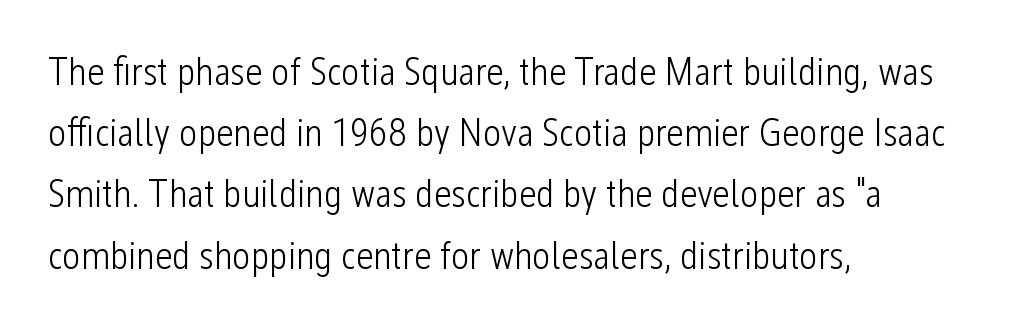
The font's upright variant was chosen for this text. Does extra space separate the letters? No, they use regular spacing. This sample is left-justified, so line endings fall wherever the words run out. No letter is thick-stroked: the sample isn't bold. This sample keeps an unexceptional amount of space between lines. Varying glyph widths throughout — classic text-font behaviour.
